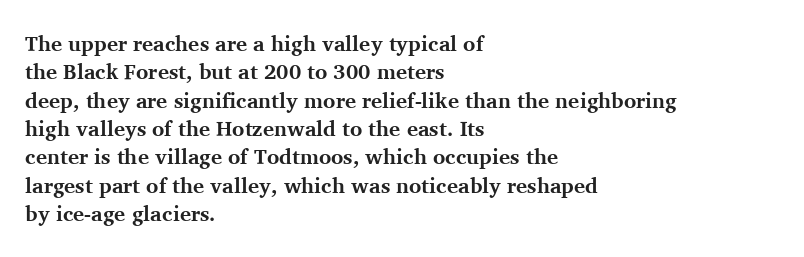
{"italic": "no", "bold": "yes", "underline": "no", "align": "left", "line_spacing": "normal", "line_spacing_ratio": 1.35, "letter_spacing": "normal", "letter_spacing_em": 0.0, "glyph_px": 21}
